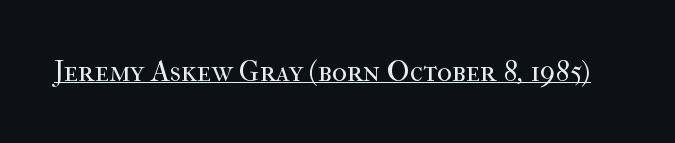
{"serif": "yes", "italic": "no", "bold": "no", "weight": "regular", "width": "normal", "stroke_contrast": "high", "x_height": "medium", "monospaced": "no", "underline": "yes", "letter_spacing": "normal", "letter_spacing_em": 0.0, "glyph_px": 29}
